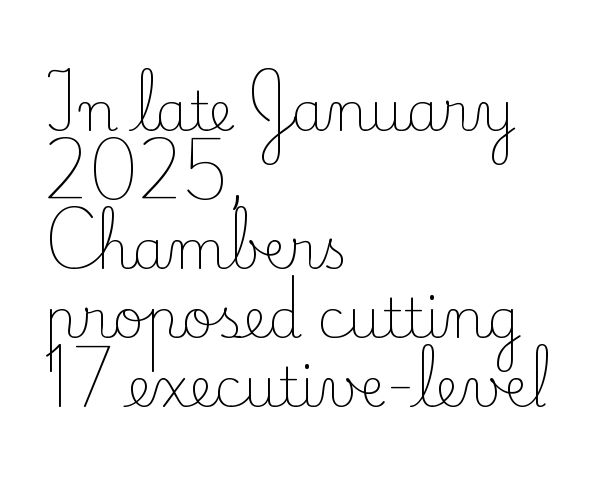
Q: Is the text bold? A: No.
Q: Is the text italic (slanted)? A: No, it is upright.
Q: Is the typeface a serif or a sans-serif typeface? A: Serif.
Q: Is the text underlined? A: No.
Q: How is the paragraph aligned? A: Left-aligned.
Q: Is the spacing between letters normal or unusually wide? A: Normal.
Q: Is the spacing between lines tight, normal or loose? A: Normal.
Q: Width (condensed, normal, or wide)? A: Normal.
Q: Stroke contrast? A: Low.
Q: x-height? A: Small.
Q: Monospaced? A: No.
